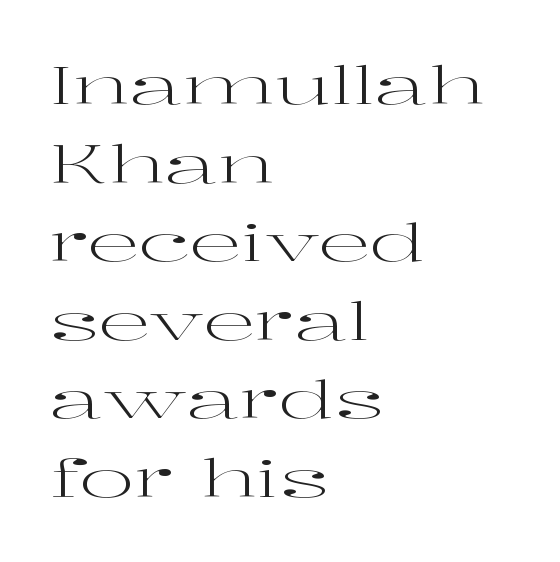
Upright lettering throughout. Left-aligned paragraph, ragged on the right. Weight: regular or lighter. There is no visible air inserted between adjacent glyphs. Horizontal bands of white between lines are of average thickness. The passage shown is not underscored anywhere.
